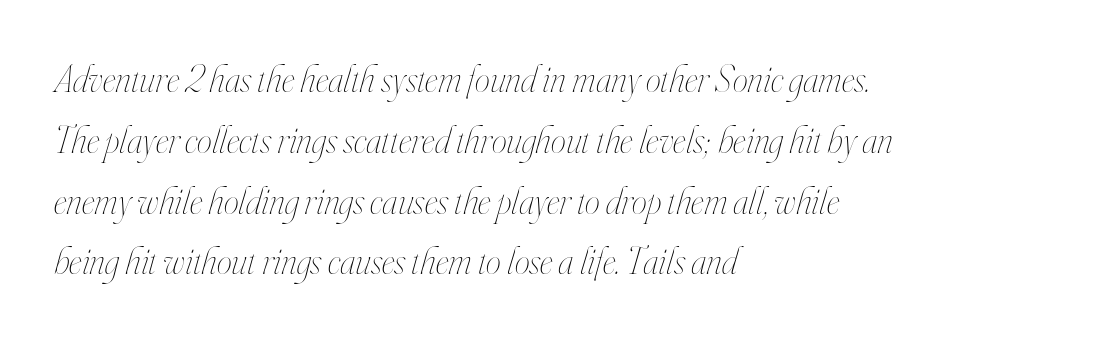
{"italic": "yes", "lean": "right", "slant_degrees": 16, "bold": "no", "weight": "thin", "width": "condensed", "stroke_contrast": "high", "x_height": "small", "monospaced": "no", "underline": "no", "align": "left", "line_spacing": "normal", "line_spacing_ratio": 1.6, "letter_spacing": "normal", "letter_spacing_em": 0.0, "glyph_px": 38}
